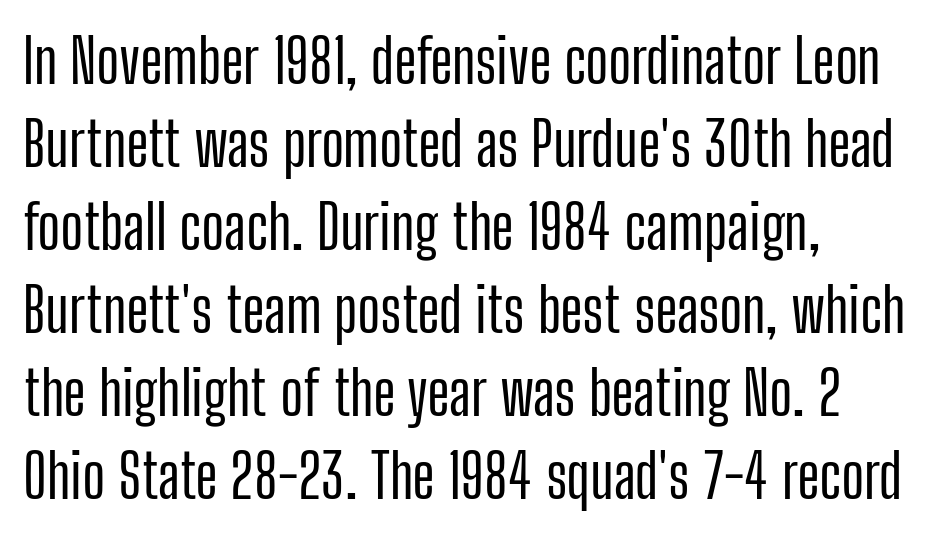
{"serif": "no", "italic": "no", "width": "condensed", "stroke_contrast": "low", "x_height": "medium", "monospaced": "no", "underline": "no", "align": "left", "line_spacing": "normal", "line_spacing_ratio": 1.36, "letter_spacing": "normal", "letter_spacing_em": 0.0, "glyph_px": 61}
